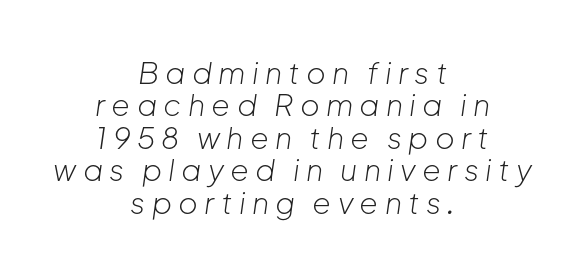
The image shows 30 px light type, italic (leaning right); set centered, tight line spacing (1.08x), unusually wide letter spacing (+0.21 em), not underlined; low stroke contrast and a medium x-height.
